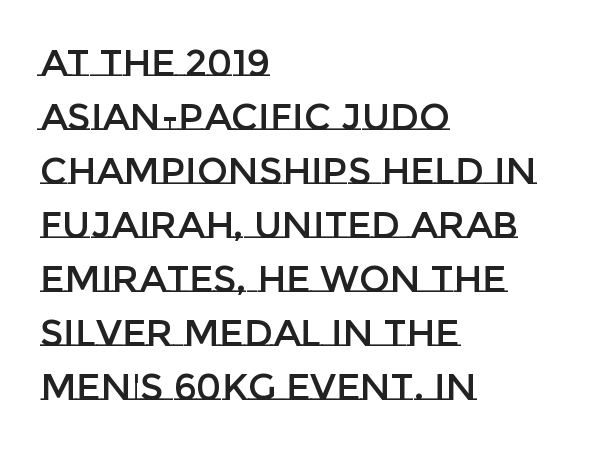
{"italic": "no", "width": "normal", "stroke_contrast": "low", "x_height": "large", "monospaced": "no", "underline": "no", "align": "left", "line_spacing": "normal", "line_spacing_ratio": 1.46, "letter_spacing": "normal", "letter_spacing_em": 0.0, "glyph_px": 37}
